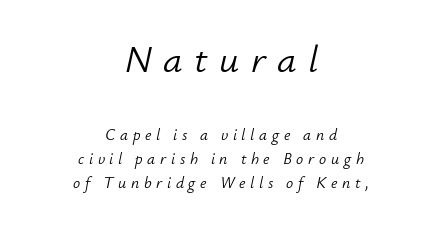
{"italic": "yes", "lean": "right", "slant_degrees": 12, "bold": "no", "weight": "light", "width": "normal", "stroke_contrast": "low", "x_height": "small", "monospaced": "no", "underline": "no", "align": "center", "line_spacing": "normal", "line_spacing_ratio": 1.49, "letter_spacing": "wide", "letter_spacing_em": 0.29, "larger_block": "first", "size_ratio": 2.44, "glyph_px": 39}
